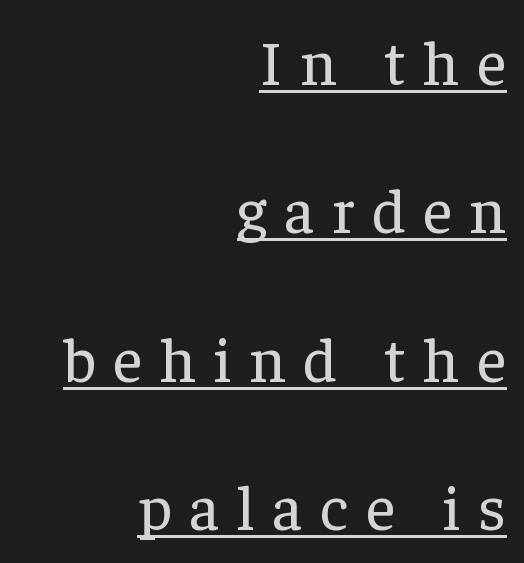
The image shows 64 px regular-weight serif type, upright; set right-aligned, loose line spacing (2.32x), unusually wide letter spacing (+0.27 em), underlined; low stroke contrast and a medium x-height.
